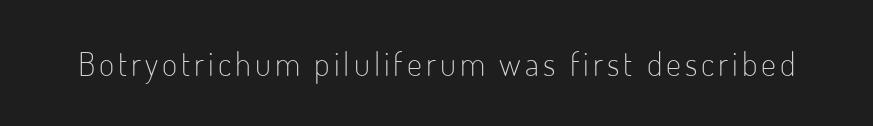
The image shows 33 px light, condensed sans-serif type, upright; set not underlined; low stroke contrast and a small x-height.
